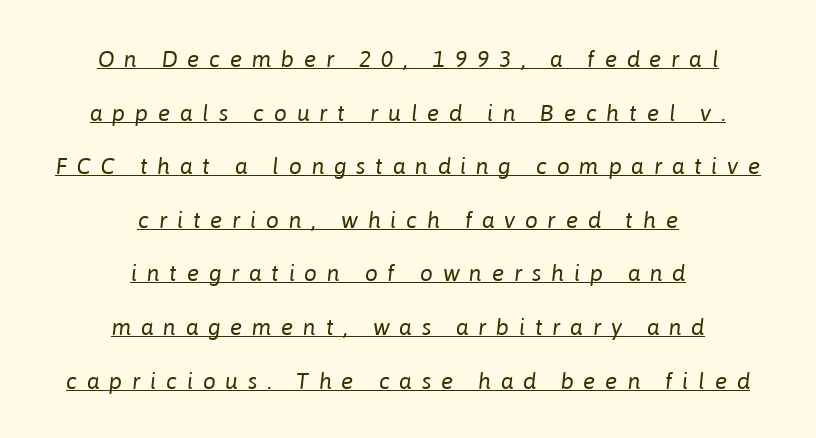
The image shows 23 px text type, italic (leaning right); set centered, loose line spacing (2.33x), unusually wide letter spacing (+0.42 em), underlined.
